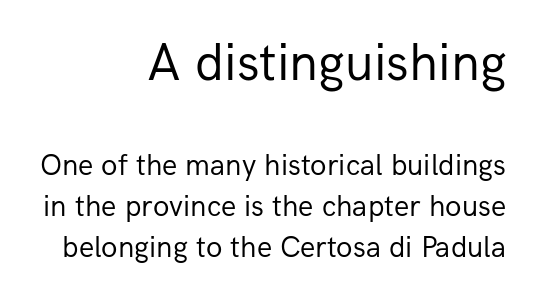
The image shows 53 px regular-weight sans-serif type, upright; set right-aligned, normal line spacing (1.37x), normal letter spacing, not underlined; the first (top) block is 1.77x larger; low stroke contrast and a medium x-height.
